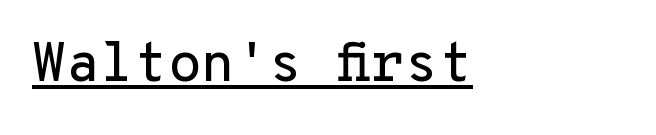
You could call the tracking neutral — neither tight nor loose. Quick note: not italic, upright. Somebody hit Ctrl+U on this one — the words are underlined. You can tell from the bare stems that sans-serif type was used. Every row of glyphs begins at an identical x-position on the left. Every character here occupies the same horizontal width, giving the sample a typewriter-like rhythm.
